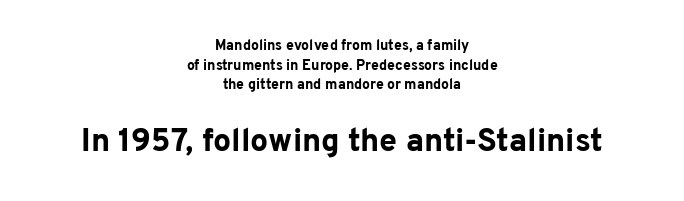
{"serif": "no", "italic": "no", "bold": "yes", "weight": "bold", "width": "normal", "stroke_contrast": "low", "x_height": "medium", "monospaced": "no", "underline": "no", "align": "center", "line_spacing": "normal", "line_spacing_ratio": 1.41, "letter_spacing": "normal", "letter_spacing_em": 0.0, "larger_block": "second", "size_ratio": 2.29, "glyph_px": 32}
